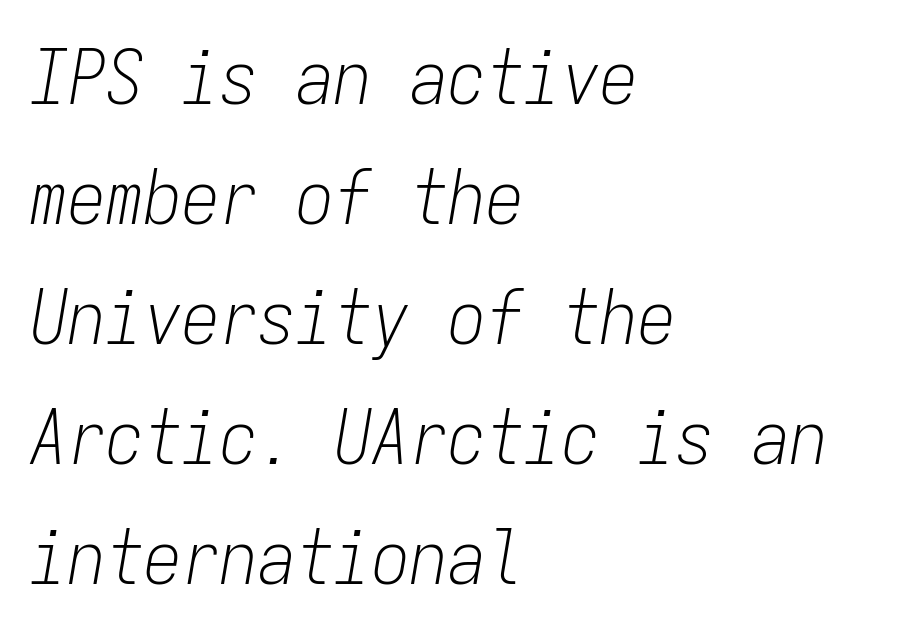
Q: Is the text bold? A: No.
Q: Is the text italic (slanted)? A: Yes, it leans right by about 9 degrees.
Q: Is the text underlined? A: No.
Q: How is the paragraph aligned? A: Left-aligned.
Q: Is the spacing between letters normal or unusually wide? A: Normal.
Q: Is the spacing between lines tight, normal or loose? A: Normal.
Q: Width (condensed, normal, or wide)? A: Condensed.
Q: Stroke contrast? A: Low.
Q: x-height? A: Medium.
Q: Monospaced? A: Yes.
